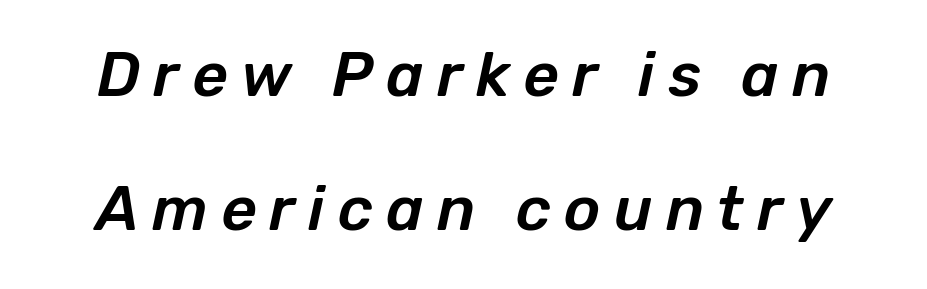
Q: Is the text italic (slanted)? A: Yes, it leans right by about 12 degrees.
Q: Is the text underlined? A: No.
Q: How is the paragraph aligned? A: Centered.
Q: Is the spacing between letters normal or unusually wide? A: Unusually wide.
Q: Is the spacing between lines tight, normal or loose? A: Loose.
Q: Width (condensed, normal, or wide)? A: Normal.
Q: Stroke contrast? A: Low.
Q: x-height? A: Medium.
Q: Monospaced? A: No.
